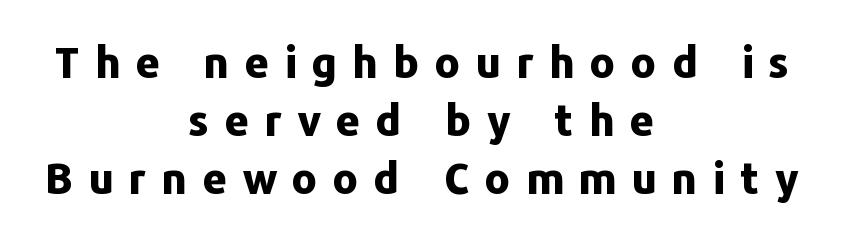
{"serif": "no", "italic": "no", "bold": "yes", "weight": "bold", "width": "normal", "stroke_contrast": "low", "x_height": "medium", "monospaced": "no", "underline": "no", "align": "center", "line_spacing": "normal", "line_spacing_ratio": 1.35, "letter_spacing": "wide", "letter_spacing_em": 0.36, "glyph_px": 43}
